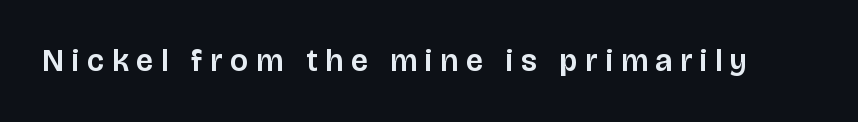
Q: Is the text italic (slanted)? A: No, it is upright.
Q: Is the typeface a serif or a sans-serif typeface? A: Sans-serif.
Q: Is the text underlined? A: No.
Q: Is the spacing between letters normal or unusually wide? A: Unusually wide.
Q: Width (condensed, normal, or wide)? A: Normal.
Q: Stroke contrast? A: Low.
Q: x-height? A: Large.
Q: Monospaced? A: No.
